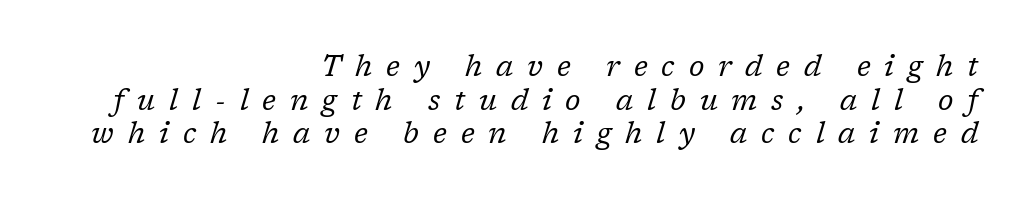
Q: Is the text bold? A: No.
Q: Is the text italic (slanted)? A: Yes, it leans right by about 17 degrees.
Q: Is the typeface a serif or a sans-serif typeface? A: Serif.
Q: Is the text underlined? A: No.
Q: How is the paragraph aligned? A: Right-aligned.
Q: Is the spacing between letters normal or unusually wide? A: Unusually wide.
Q: Width (condensed, normal, or wide)? A: Normal.
Q: Stroke contrast? A: Low.
Q: x-height? A: Medium.
Q: Monospaced? A: No.
